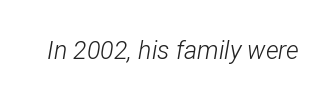
The image shows 25 px text type, italic (leaning right); set normal letter spacing, not underlined.
